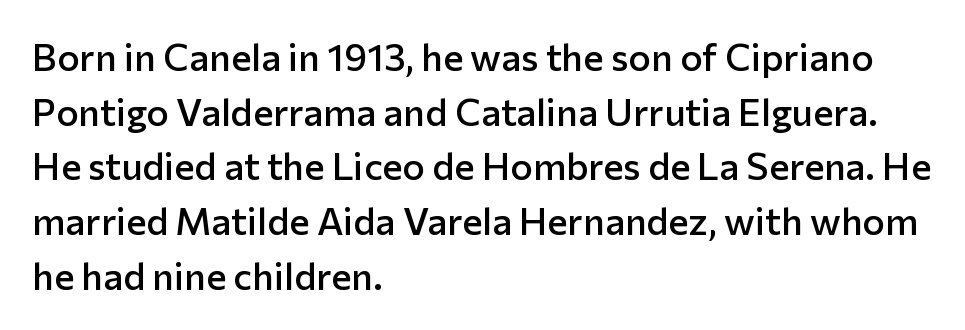
The image shows 38 px semibold sans-serif type, upright; set left-aligned, normal line spacing (1.44x), normal letter spacing, not underlined; low stroke contrast and a medium x-height.
